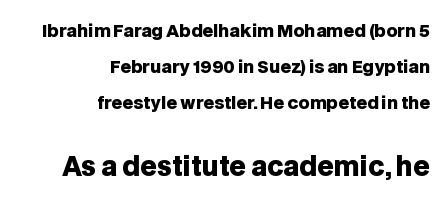
Summary of vertical rhythm: relaxed, with wide interline spacing. Designer's note — italics off, roman on. A typesetter would call this zero additional tracking. This rendering features lettering with no underline. Casual observation: everything's shoved over to the right. A dark, heavy texture on the line: the type is bold.
